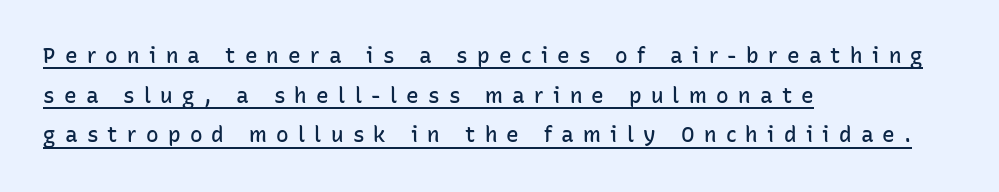
The image shows 21 px text type, upright; set left-aligned, line spacing 1.89x, unusually wide letter spacing (+0.44 em), underlined.
